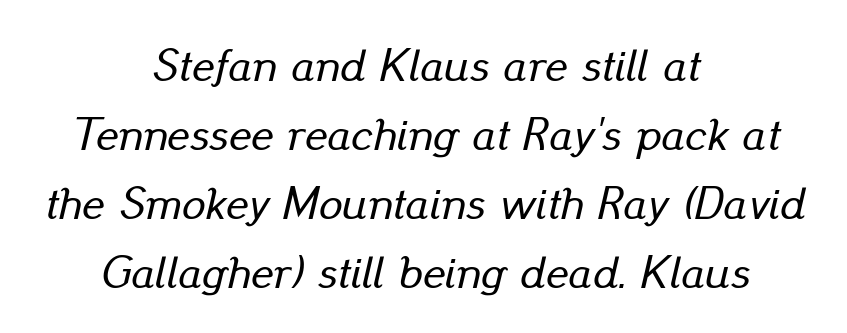
Q: Is the text italic (slanted)? A: Yes, it leans right by about 13 degrees.
Q: Is the text underlined? A: No.
Q: How is the paragraph aligned? A: Centered.
Q: Is the spacing between letters normal or unusually wide? A: Normal.
Q: Is the spacing between lines tight, normal or loose? A: Normal.
Q: Width (condensed, normal, or wide)? A: Normal.
Q: Stroke contrast? A: Low.
Q: x-height? A: Small.
Q: Monospaced? A: No.
